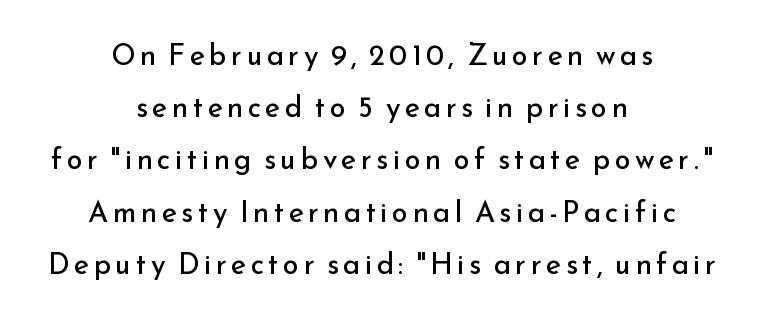
{"serif": "no", "italic": "no", "bold": "no", "weight": "regular", "width": "normal", "stroke_contrast": "low", "x_height": "small", "monospaced": "no", "underline": "no", "align": "center", "line_spacing_ratio": 1.8, "glyph_px": 29}
